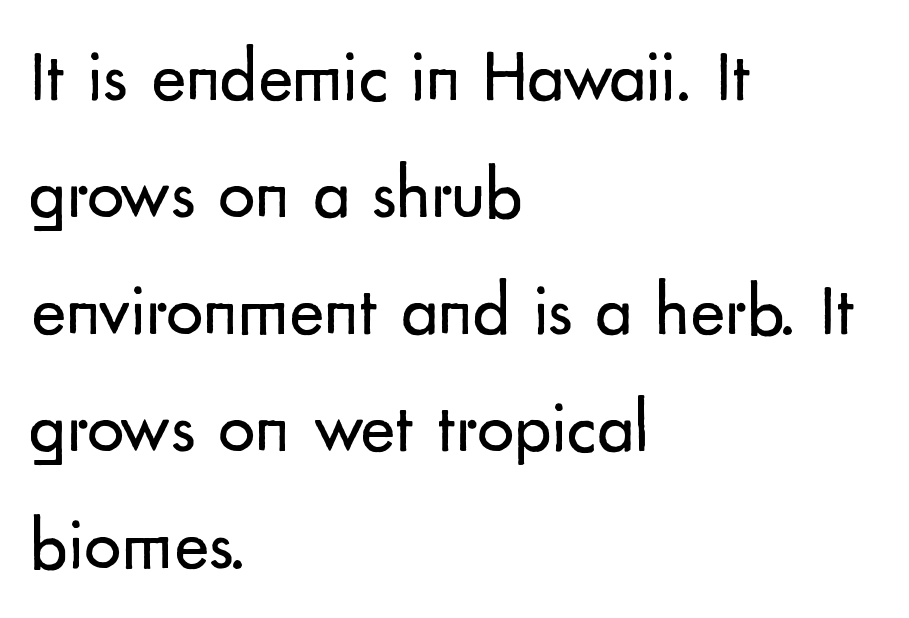
The type sits square on the baseline with zero lean. If you drew a ruler down the left edge, every line would touch it. To sum up the face: it is a sans, with no serifs. Letters rest on an invisible, unmarked baseline. The strokes are not fattened; the text isn't bold.
